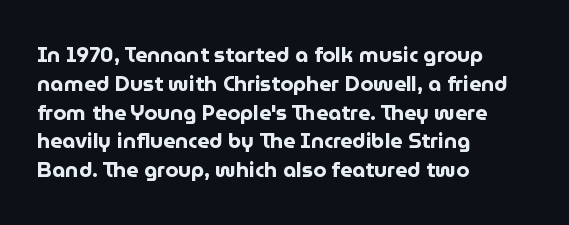
{"italic": "no", "bold": "yes", "underline": "no", "align": "left", "line_spacing": "normal", "line_spacing_ratio": 1.37, "letter_spacing": "normal", "letter_spacing_em": 0.0, "glyph_px": 21}
